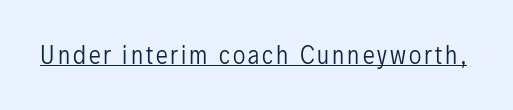
This reads as an unemphasized weight, regular at the heaviest. A typographer would call this underscored text. Posture: upright roman.
